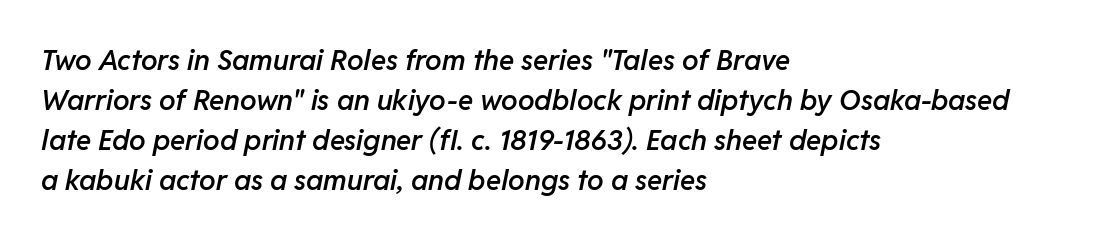
Q: Is the text bold? A: Semi-bold.
Q: Is the text italic (slanted)? A: Yes, it leans right by about 11 degrees.
Q: Is the text underlined? A: No.
Q: How is the paragraph aligned? A: Left-aligned.
Q: Is the spacing between letters normal or unusually wide? A: Normal.
Q: Is the spacing between lines tight, normal or loose? A: Normal.
Q: Width (condensed, normal, or wide)? A: Normal.
Q: Stroke contrast? A: Low.
Q: x-height? A: Medium.
Q: Monospaced? A: No.
